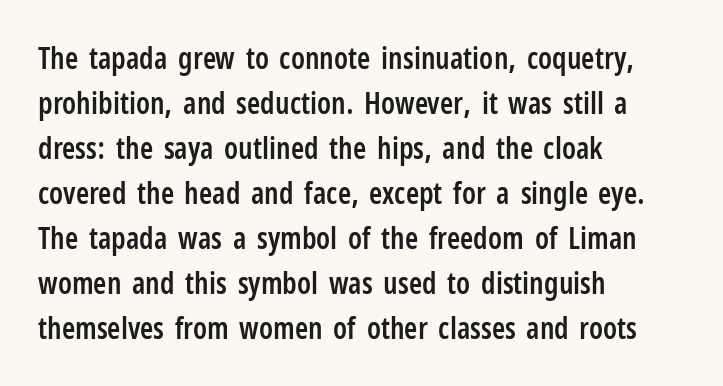
On the weight axis this lands at semibold, roughly 600. Note: no serifs on the glyphs. This block has exactly the height ordinary leading produces. Spacing verdict: proportional, widths tailored to each character. There is no visible air inserted between adjacent glyphs.
